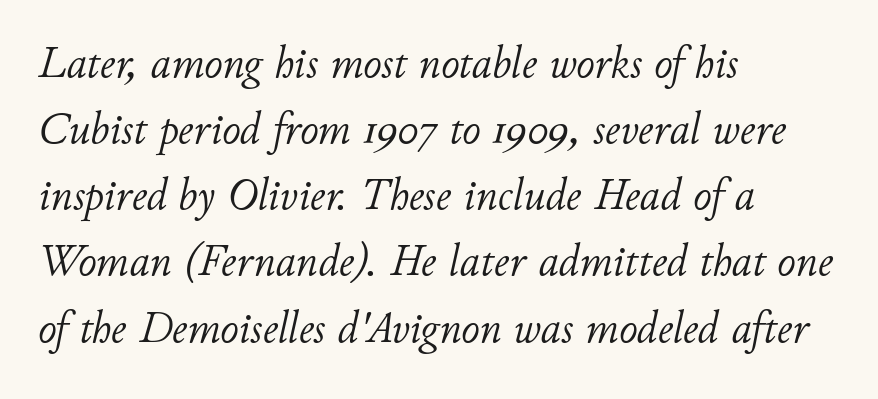
Q: Is the text bold? A: No.
Q: Is the text italic (slanted)? A: Yes, it leans right by about 11 degrees.
Q: Is the text underlined? A: No.
Q: How is the paragraph aligned? A: Left-aligned.
Q: Is the spacing between letters normal or unusually wide? A: Normal.
Q: Is the spacing between lines tight, normal or loose? A: Normal.
Q: Width (condensed, normal, or wide)? A: Normal.
Q: Stroke contrast? A: Low.
Q: x-height? A: Small.
Q: Monospaced? A: No.
